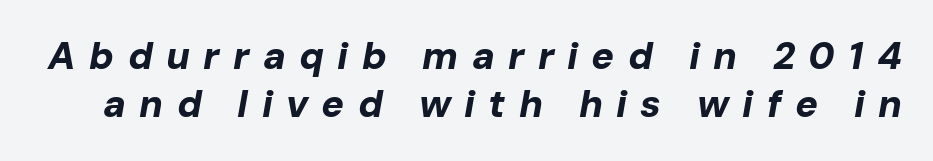
The string is rendered with underlining switched off. A typesetter would call this leading conventional body-copy spacing. A dark, heavy texture on the line: the type is bold. You could not count columns in this text — the font is proportionally spaced. You could only call the tracking loose — the letters float apart.
